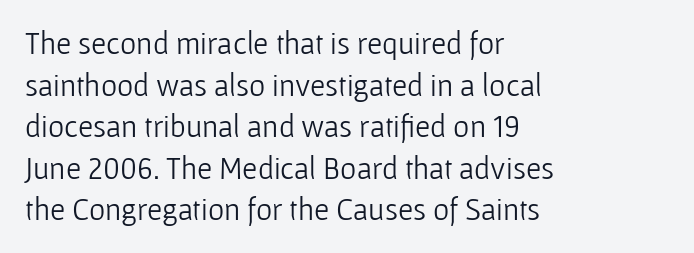
{"serif": "no", "italic": "no", "bold": "no", "weight": "light", "width": "normal", "stroke_contrast": "low", "x_height": "medium", "monospaced": "no", "underline": "no", "align": "left", "line_spacing": "normal", "line_spacing_ratio": 1.34, "letter_spacing": "normal", "letter_spacing_em": 0.0, "glyph_px": 31}
